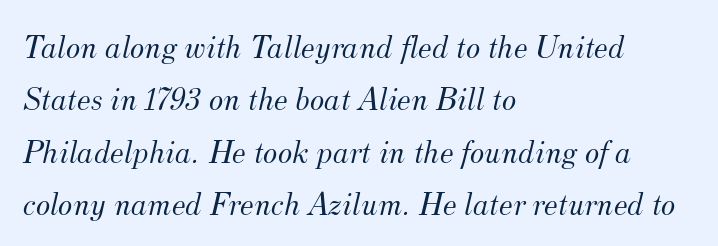
{"serif": "yes", "italic": "yes", "lean": "right", "slant_degrees": 12, "bold": "no", "weight": "light", "width": "normal", "stroke_contrast": "medium", "x_height": "small", "monospaced": "no", "underline": "no", "align": "left", "line_spacing": "normal", "line_spacing_ratio": 1.54, "letter_spacing": "normal", "letter_spacing_em": 0.0, "glyph_px": 34}
